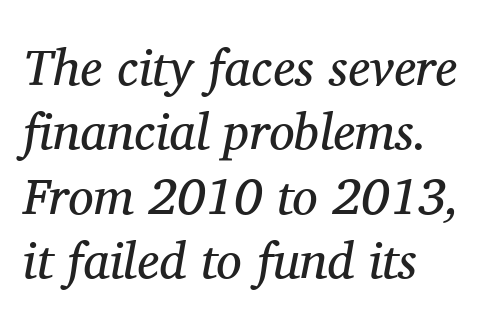
{"serif": "yes", "italic": "yes", "lean": "right", "slant_degrees": 11, "bold": "no", "weight": "regular", "width": "normal", "stroke_contrast": "medium", "x_height": "medium", "monospaced": "no", "underline": "no", "align": "left", "line_spacing": "normal", "line_spacing_ratio": 1.26, "letter_spacing": "normal", "letter_spacing_em": 0.0, "glyph_px": 51}
